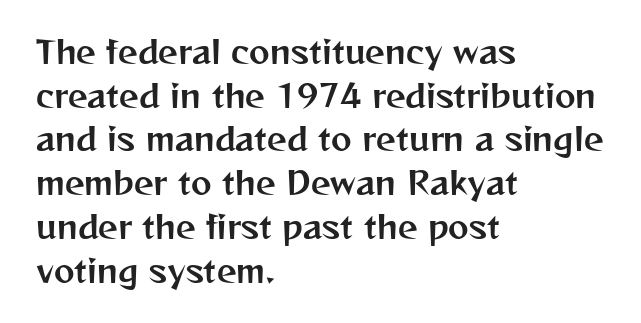
This sample keeps an unexceptional amount of space between lines. These lines were composed using upright roman letters. The area under the type is left untouched. Which margin do the lines hug? The left one — the right edge is uneven. Glyph-to-glyph distance matches everyday printed text. This sample has the flowing, uneven cadence of proportional lettering.
